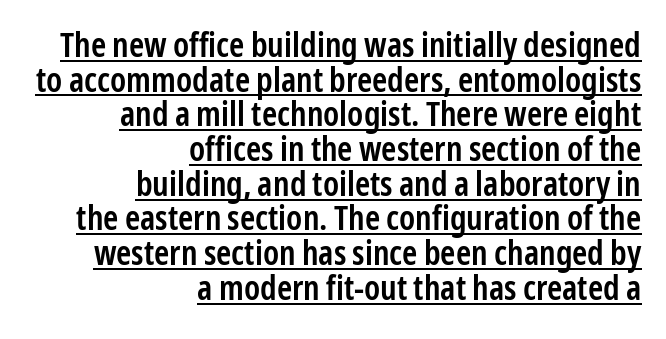
{"serif": "no", "italic": "no", "bold": "semi", "weight": "semibold", "width": "condensed", "stroke_contrast": "low", "x_height": "medium", "monospaced": "no", "underline": "yes", "align": "right", "line_spacing": "tight", "line_spacing_ratio": 1.02, "letter_spacing": "normal", "letter_spacing_em": 0.0, "glyph_px": 34}
